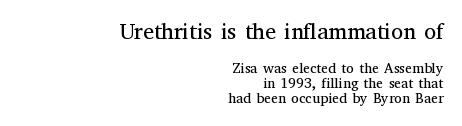
Q: Is the text bold? A: No.
Q: Is the text italic (slanted)? A: No, it is upright.
Q: Is the text underlined? A: No.
Q: How is the paragraph aligned? A: Right-aligned.
Q: Is the spacing between letters normal or unusually wide? A: Normal.
Q: Is the spacing between lines tight, normal or loose? A: Tight.
Q: Which block of text is set in a larger size, the first (top) or the second (bottom)? A: The first (top) one.
